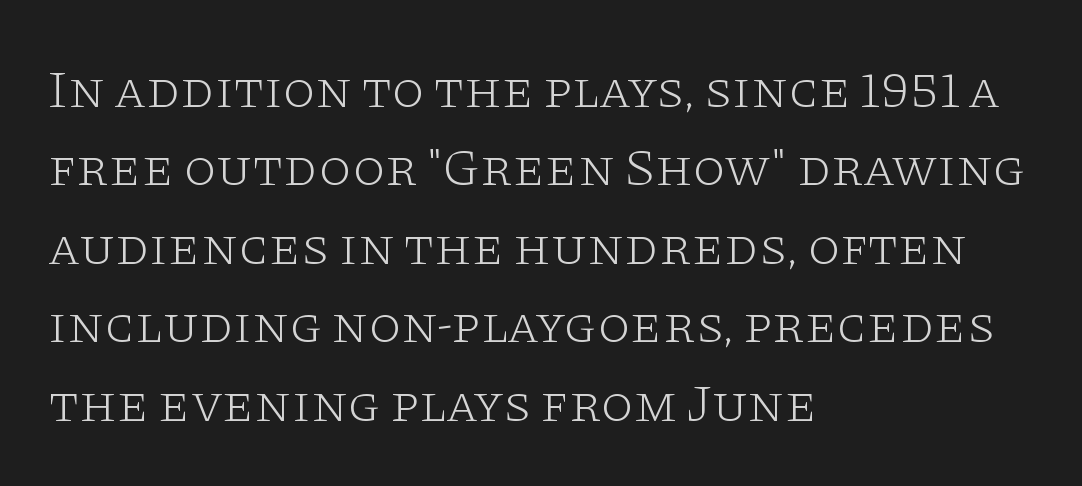
Whoever set this chose a conventional vertical rhythm. The rendering uses natural spacing where letterforms have individual widths. Caption: face not bold, strokes unweighted. Notice how the stems are strictly vertical — no italics here. This is serif lettering, the kind often seen in printed books.
